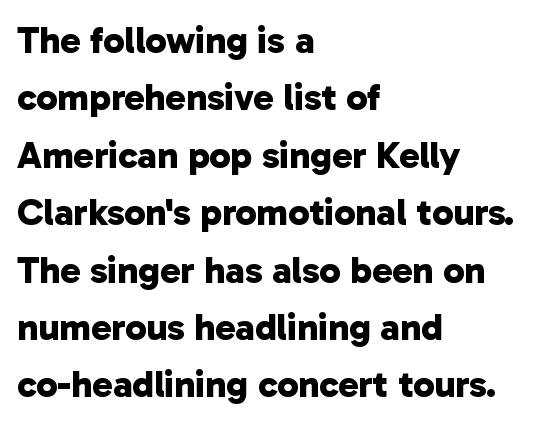
{"serif": "no", "bold": "yes", "weight": "bold", "width": "normal", "stroke_contrast": "low", "x_height": "medium", "monospaced": "no", "underline": "no", "align": "left", "line_spacing": "normal", "line_spacing_ratio": 1.51, "letter_spacing": "normal", "letter_spacing_em": 0.0, "glyph_px": 38}
